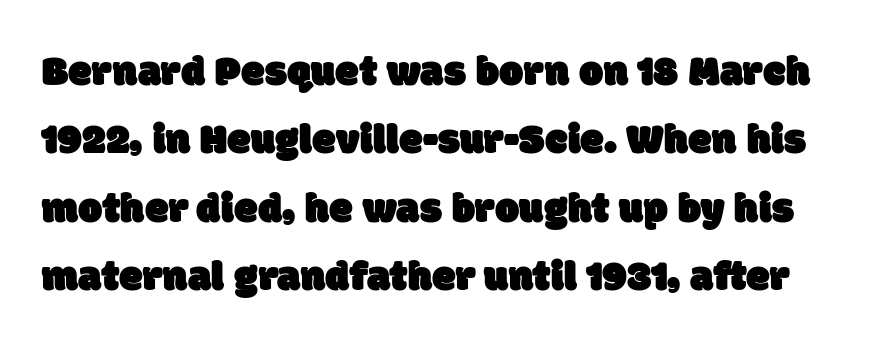
The image shows 43 px sans-serif type; set normal line spacing (1.59x), normal letter spacing, not underlined; low stroke contrast and a large x-height.
